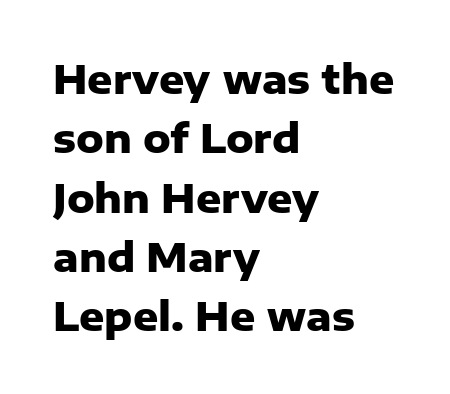
The image shows 39 px heavy sans-serif type, upright; set left-aligned, normal line spacing (1.52x), normal letter spacing, not underlined; low stroke contrast and a medium x-height.
